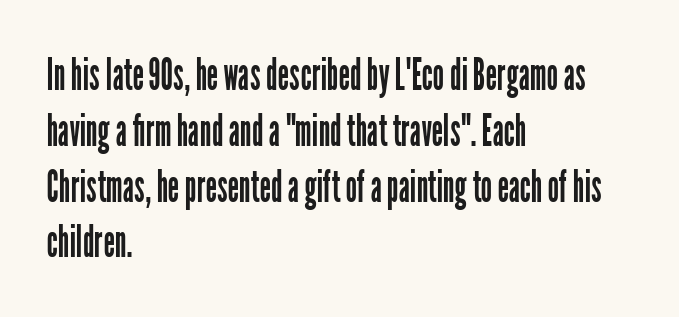
The image shows 45 px regular-weight, condensed sans-serif type, upright; set left-aligned, line spacing 1.24x, normal letter spacing, not underlined; low stroke contrast and a medium x-height.
